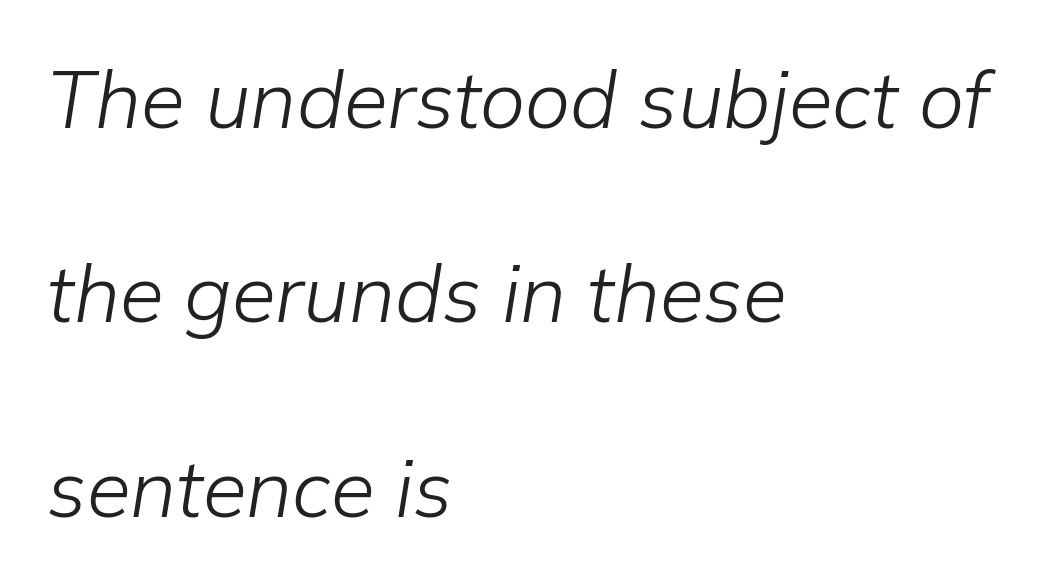
Q: Is the text bold? A: No.
Q: Is the text italic (slanted)? A: Yes, it leans right by about 9 degrees.
Q: Is the text underlined? A: No.
Q: How is the paragraph aligned? A: Left-aligned.
Q: Is the spacing between letters normal or unusually wide? A: Normal.
Q: Is the spacing between lines tight, normal or loose? A: Loose.
Q: Width (condensed, normal, or wide)? A: Normal.
Q: Stroke contrast? A: Low.
Q: x-height? A: Medium.
Q: Monospaced? A: No.
